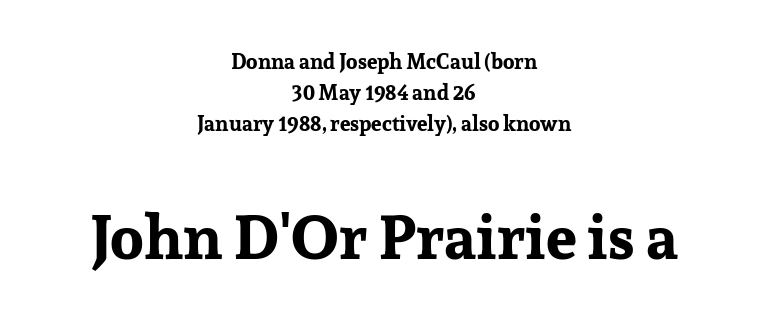
The image shows 62 px bold serif type, upright; set centered, normal line spacing (1.48x), normal letter spacing, not underlined; the second (bottom) block is 2.95x larger; low stroke contrast and a medium x-height.
